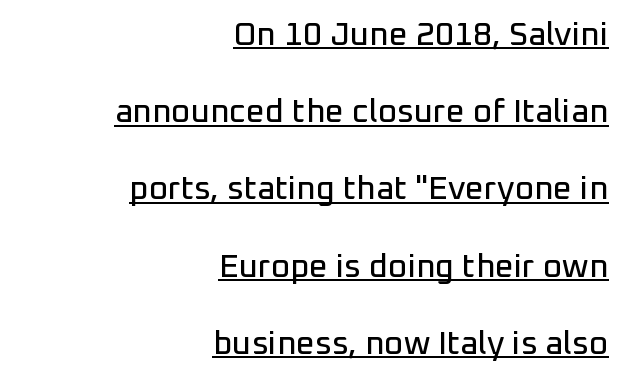
{"serif": "no", "italic": "no", "width": "normal", "stroke_contrast": "low", "x_height": "medium", "monospaced": "no", "underline": "yes", "align": "right", "line_spacing": "loose", "line_spacing_ratio": 2.34, "letter_spacing": "normal", "letter_spacing_em": 0.0, "glyph_px": 33}
